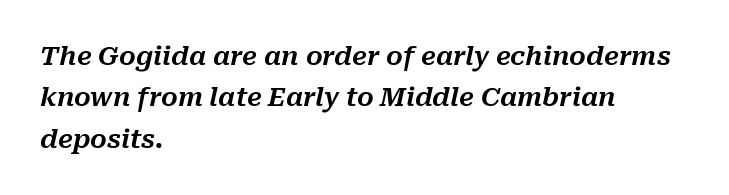
The image shows 26 px text type, italic (leaning right); set left-aligned, normal line spacing (1.59x), normal letter spacing, not underlined.
